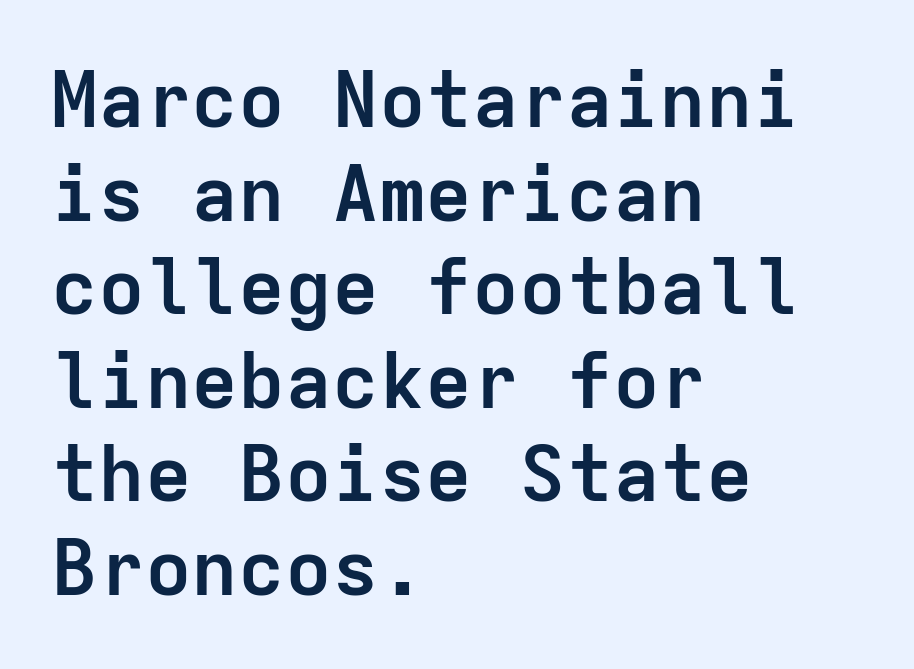
The image shows 78 px semibold sans-serif type, upright, monospaced; set left-aligned, line spacing 1.2x, normal letter spacing, not underlined; low stroke contrast and a medium x-height.
